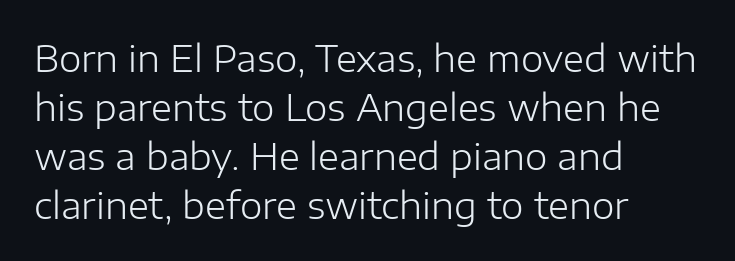
If you measured baseline to baseline, you'd find a middling distance. The strokes are not fattened; the text isn't bold. Honestly, there is no underline to notice here at all. This sample uses plain, unmodified letter spacing. The typography opts for an upright posture over an oblique one. The passage shown is typed in a proportional face where columns would drift.
